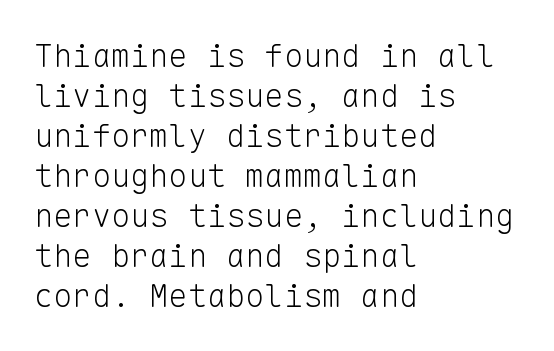
{"serif": "no", "italic": "no", "bold": "no", "weight": "light", "width": "normal", "stroke_contrast": "low", "x_height": "medium", "monospaced": "yes", "underline": "no", "align": "left", "line_spacing": "normal", "line_spacing_ratio": 1.25, "letter_spacing": "normal", "letter_spacing_em": 0.0, "glyph_px": 32}
